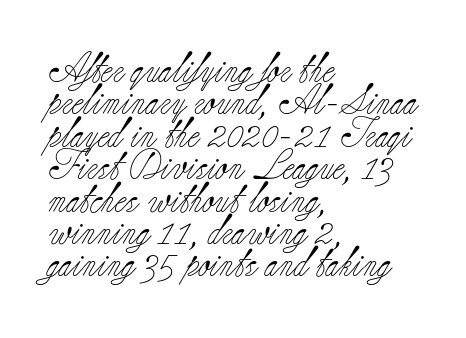
Q: Is the text bold? A: No.
Q: Is the text italic (slanted)? A: Yes.
Q: Is the typeface a serif or a sans-serif typeface? A: Serif.
Q: Is the text underlined? A: No.
Q: How is the paragraph aligned? A: Left-aligned.
Q: Is the spacing between letters normal or unusually wide? A: Normal.
Q: Is the spacing between lines tight, normal or loose? A: Tight.
Q: Width (condensed, normal, or wide)? A: Normal.
Q: Stroke contrast? A: Low.
Q: x-height? A: Small.
Q: Monospaced? A: No.
